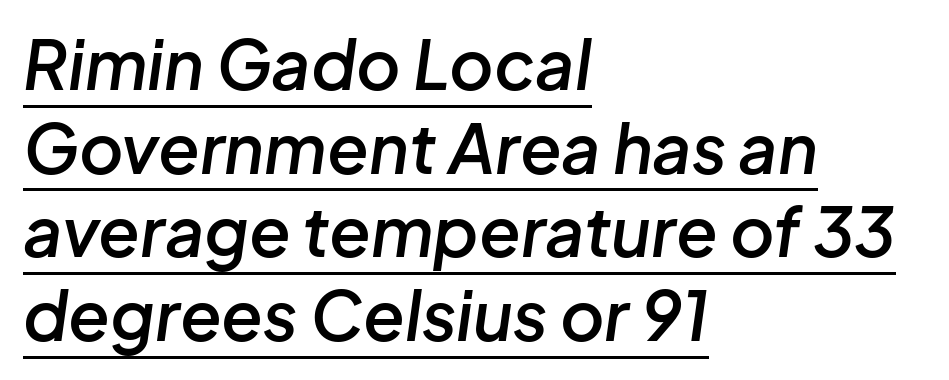
{"italic": "yes", "lean": "right", "slant_degrees": 8, "bold": "semi", "weight": "semibold", "width": "normal", "stroke_contrast": "low", "x_height": "medium", "monospaced": "no", "underline": "yes", "align": "left", "line_spacing_ratio": 1.23, "letter_spacing": "normal", "letter_spacing_em": 0.0, "glyph_px": 68}
